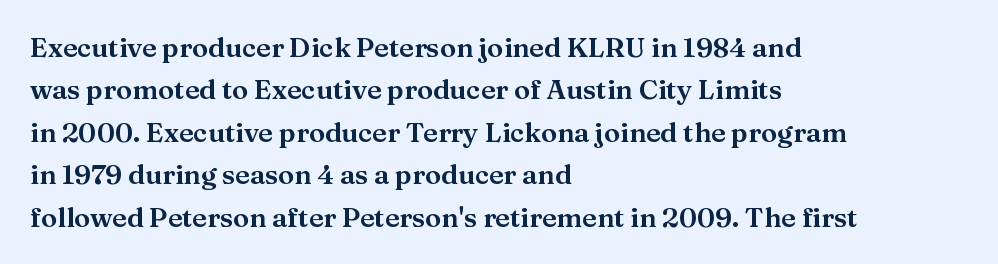
Q: Is the text italic (slanted)? A: No, it is upright.
Q: Is the text underlined? A: No.
Q: How is the paragraph aligned? A: Left-aligned.
Q: Is the spacing between letters normal or unusually wide? A: Normal.
Q: Is the spacing between lines tight, normal or loose? A: Normal.
